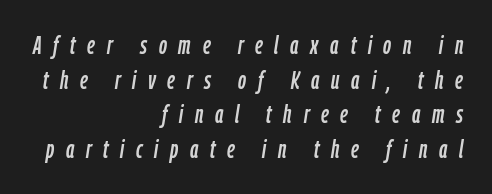
{"italic": "yes", "lean": "right", "slant_degrees": 9, "underline": "no", "align": "right", "line_spacing": "normal", "line_spacing_ratio": 1.39, "letter_spacing": "wide", "letter_spacing_em": 0.47, "glyph_px": 25}
